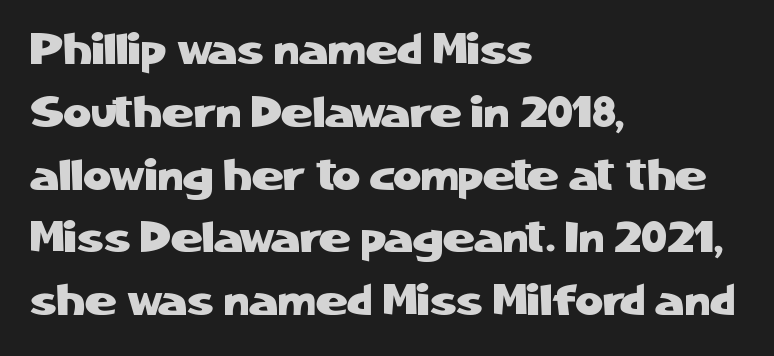
The image shows 43 px sans-serif type, upright; set left-aligned, normal line spacing (1.46x), normal letter spacing, not underlined; low stroke contrast and a medium x-height.
